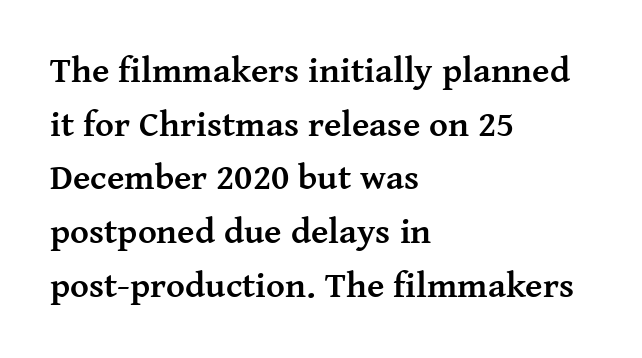
{"serif": "yes", "italic": "no", "bold": "yes", "weight": "semibold", "width": "normal", "stroke_contrast": "medium", "x_height": "medium", "monospaced": "no", "underline": "no", "align": "left", "line_spacing": "normal", "line_spacing_ratio": 1.49, "letter_spacing": "normal", "letter_spacing_em": 0.0, "glyph_px": 36}
